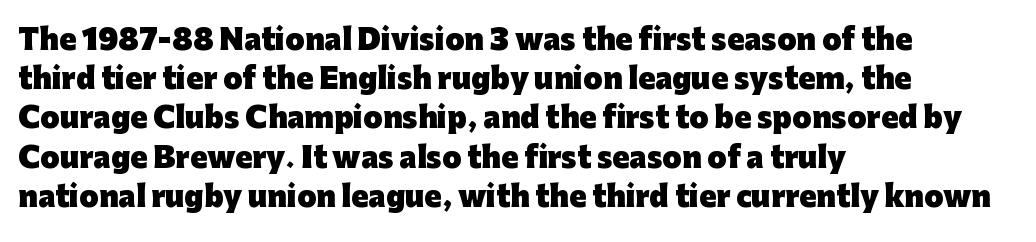
The image shows 28 px heavy sans-serif type, upright; set left-aligned, normal line spacing (1.4x), normal letter spacing, not underlined; low stroke contrast and a medium x-height.
